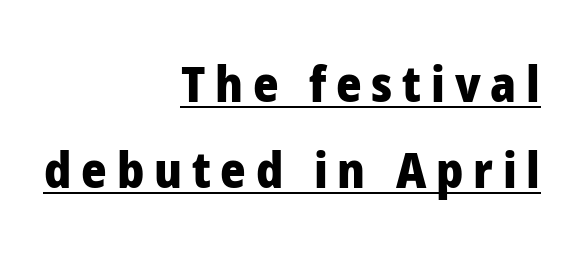
{"serif": "no", "italic": "no", "bold": "yes", "weight": "heavy", "width": "normal", "stroke_contrast": "low", "x_height": "medium", "monospaced": "no", "underline": "yes", "align": "right", "line_spacing_ratio": 1.76, "letter_spacing": "wide", "letter_spacing_em": 0.2, "glyph_px": 49}
